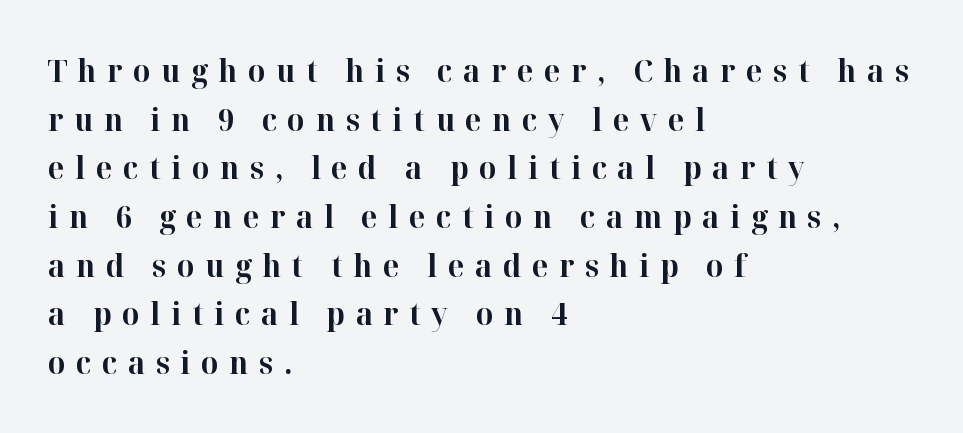
{"serif": "yes", "italic": "no", "bold": "yes", "weight": "bold", "width": "normal", "stroke_contrast": "high", "x_height": "medium", "monospaced": "no", "underline": "no", "align": "left", "line_spacing": "normal", "line_spacing_ratio": 1.57, "letter_spacing": "wide", "letter_spacing_em": 0.34, "glyph_px": 31}
